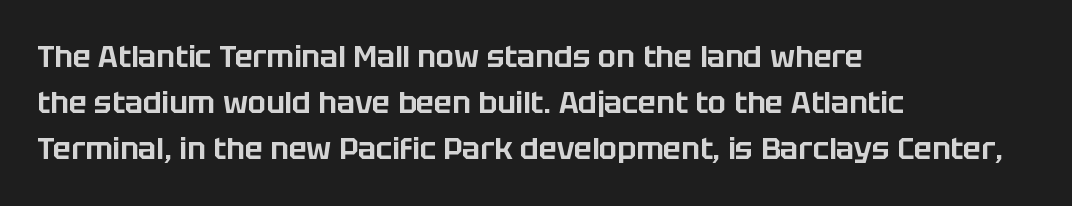
The image shows 30 px sans-serif type, upright; set left-aligned, normal line spacing (1.54x), normal letter spacing, not underlined; low stroke contrast and a large x-height.
